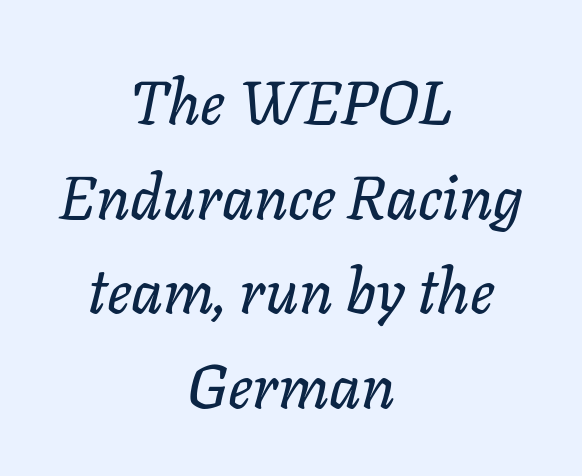
The image shows 61 px text type, italic (leaning right); set centered, normal line spacing (1.55x), normal letter spacing, not underlined; low stroke contrast and a medium x-height.
